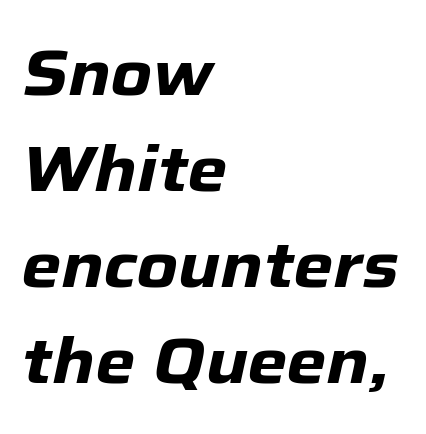
Notice how the stems are inclined rather than vertical — that's the hallmark of italics. Between one letter and the next there's only the usual sliver of space. One-word summary of the alignment: left. Nobody drew a line under any word here.
